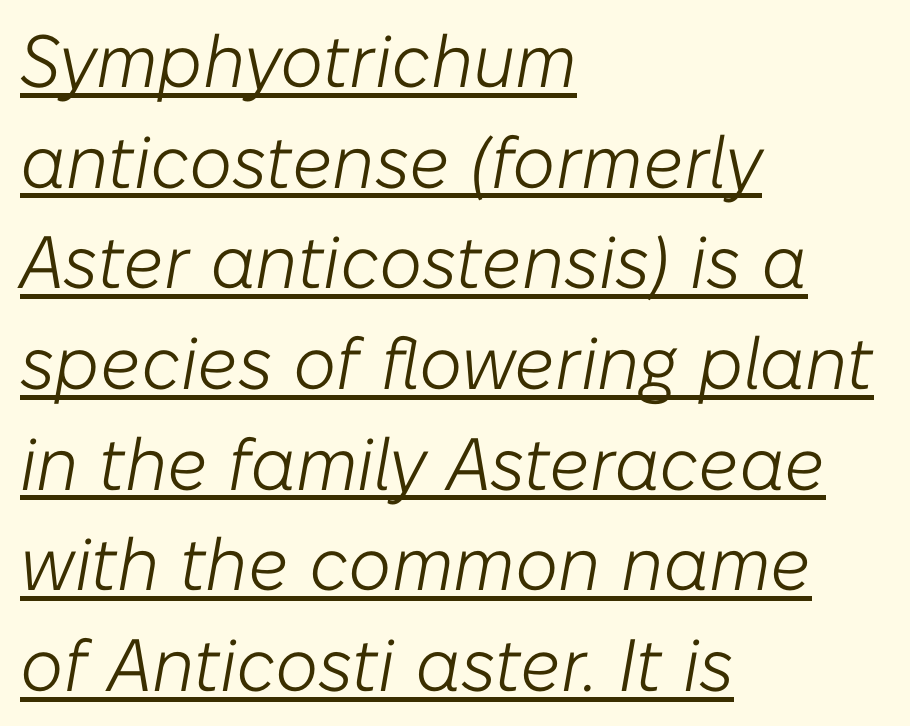
Each new line begins a customary step beneath the previous one. Varying glyph widths throughout — classic text-font behaviour. The characters are drawn with everyday or finer stroke widths. Emphasis-style slanted type is in use. What decoration does the sample have? An underline. How are the letters spaced? Ordinarily, with no added tracking.
